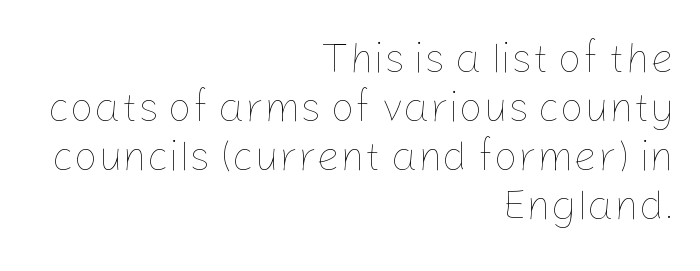
The image shows 42 px thin type, upright; set right-aligned, line spacing 1.17x, normal letter spacing, not underlined; low stroke contrast and a medium x-height.
